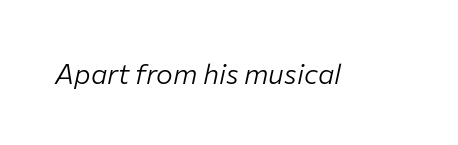
{"italic": "yes", "lean": "right", "slant_degrees": 12, "bold": "no", "weight": "light", "width": "normal", "stroke_contrast": "low", "x_height": "medium", "monospaced": "no", "underline": "no", "letter_spacing": "normal", "letter_spacing_em": 0.0, "glyph_px": 28}
